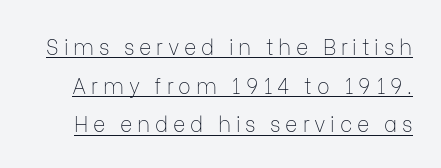
This is the regular roman posture of the typeface. Is this a heavy cut? Hardly; it is regular or lighter. Emphasis is given by a line drawn under the lettering. The tracking jumps out immediately: characters are airy and widely separated.
